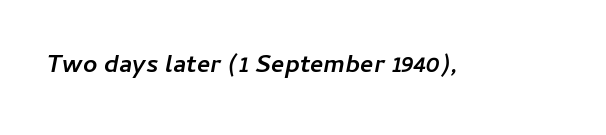
These words are printed bold, with thick strokes throughout. The letterforms sit shoulder to shoulder at normal distance. Style check: oblique. The words here are not underlined.
